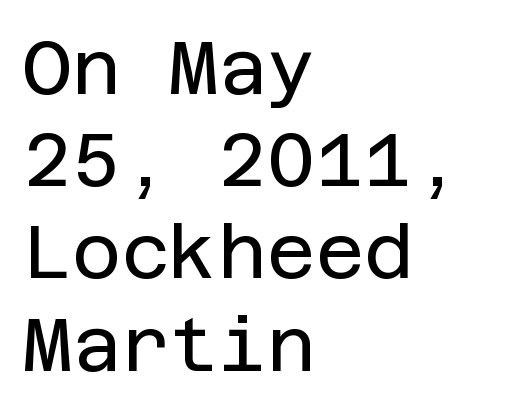
Q: Is the text bold? A: No.
Q: Is the text italic (slanted)? A: No, it is upright.
Q: Is the typeface a serif or a sans-serif typeface? A: Sans-serif.
Q: Is the text underlined? A: No.
Q: How is the paragraph aligned? A: Left-aligned.
Q: Is the spacing between letters normal or unusually wide? A: Normal.
Q: Width (condensed, normal, or wide)? A: Normal.
Q: Stroke contrast? A: Low.
Q: x-height? A: Large.
